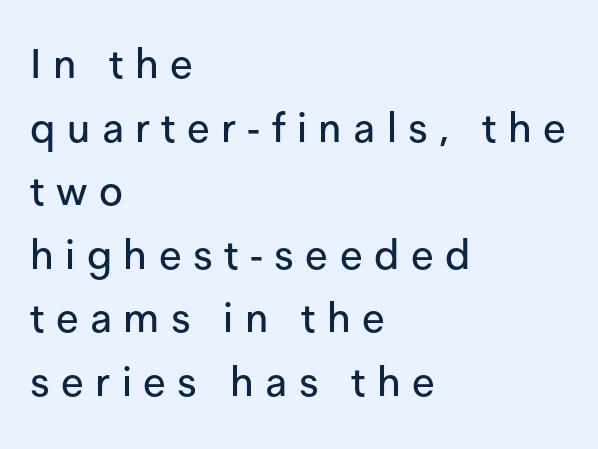
{"serif": "no", "italic": "no", "width": "normal", "stroke_contrast": "low", "x_height": "medium", "monospaced": "no", "underline": "no", "align": "left", "line_spacing": "normal", "line_spacing_ratio": 1.55, "letter_spacing": "wide", "letter_spacing_em": 0.28, "glyph_px": 41}
